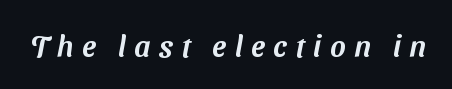
Q: Is the typeface a serif or a sans-serif typeface? A: Sans-serif.
Q: Is the text underlined? A: No.
Q: Is the spacing between letters normal or unusually wide? A: Unusually wide.
Q: Width (condensed, normal, or wide)? A: Normal.
Q: Stroke contrast? A: Medium.
Q: x-height? A: Medium.
Q: Monospaced? A: No.
